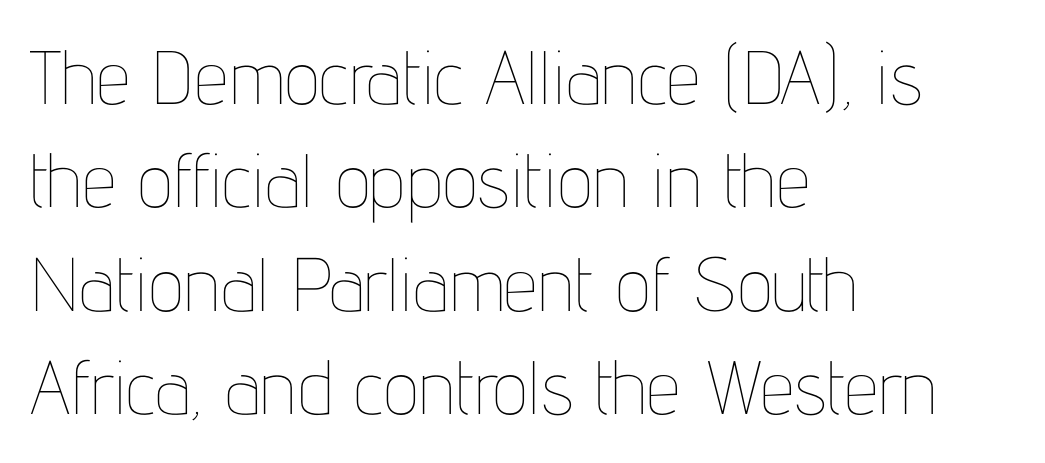
{"italic": "no", "bold": "no", "weight": "thin", "width": "condensed", "stroke_contrast": "low", "x_height": "medium", "monospaced": "no", "underline": "no", "align": "left", "line_spacing": "normal", "line_spacing_ratio": 1.36, "letter_spacing": "normal", "letter_spacing_em": 0.0, "glyph_px": 76}
